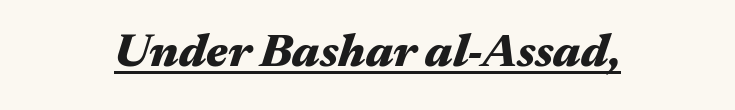
{"italic": "yes", "lean": "right", "slant_degrees": 17, "bold": "yes", "weight": "heavy", "width": "wide", "stroke_contrast": "medium", "x_height": "medium", "monospaced": "no", "underline": "yes", "letter_spacing": "normal", "letter_spacing_em": 0.0, "glyph_px": 47}
